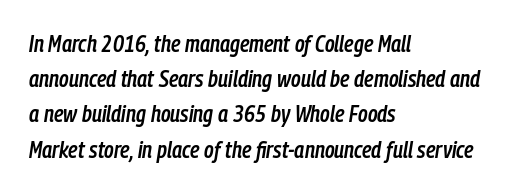
{"italic": "yes", "lean": "right", "slant_degrees": 9, "bold": "semi", "underline": "no", "align": "left", "line_spacing": "normal", "line_spacing_ratio": 1.53, "letter_spacing": "normal", "letter_spacing_em": 0.0, "glyph_px": 23}
